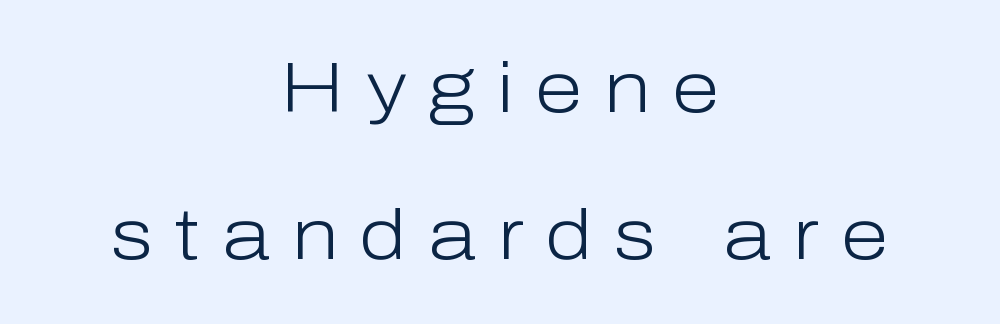
{"serif": "no", "italic": "no", "bold": "no", "weight": "light", "width": "normal", "stroke_contrast": "low", "x_height": "medium", "monospaced": "no", "underline": "no", "align": "center", "line_spacing": "loose", "line_spacing_ratio": 2.1, "letter_spacing": "wide", "letter_spacing_em": 0.31, "glyph_px": 70}
